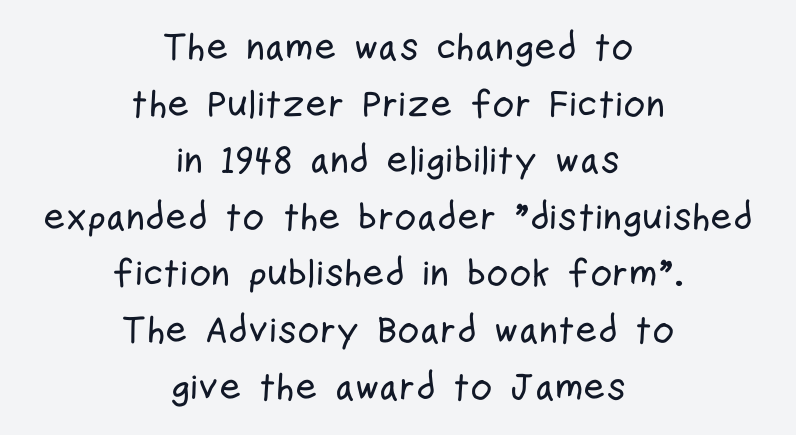
Q: Is the text italic (slanted)? A: No, it is upright.
Q: Is the typeface a serif or a sans-serif typeface? A: Sans-serif.
Q: Is the text underlined? A: No.
Q: How is the paragraph aligned? A: Centered.
Q: Is the spacing between letters normal or unusually wide? A: Normal.
Q: Is the spacing between lines tight, normal or loose? A: Normal.
Q: Width (condensed, normal, or wide)? A: Condensed.
Q: Stroke contrast? A: Low.
Q: x-height? A: Medium.
Q: Monospaced? A: No.
